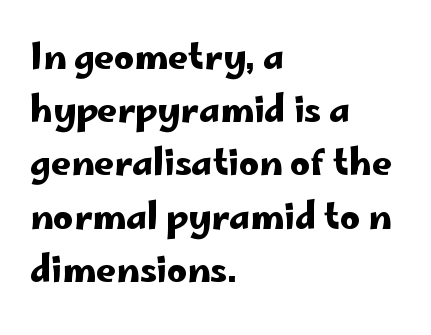
The image shows 35 px wide sans-serif type, upright; set left-aligned, normal line spacing (1.52x), normal letter spacing, not underlined; low stroke contrast and a small x-height.
